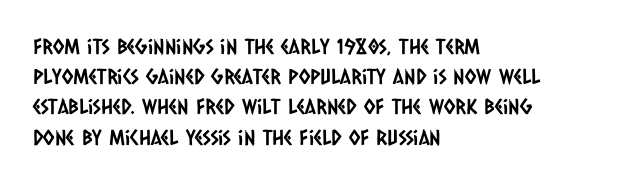
Q: Is the text underlined? A: No.
Q: How is the paragraph aligned? A: Left-aligned.
Q: Is the spacing between letters normal or unusually wide? A: Normal.
Q: Is the spacing between lines tight, normal or loose? A: Normal.
